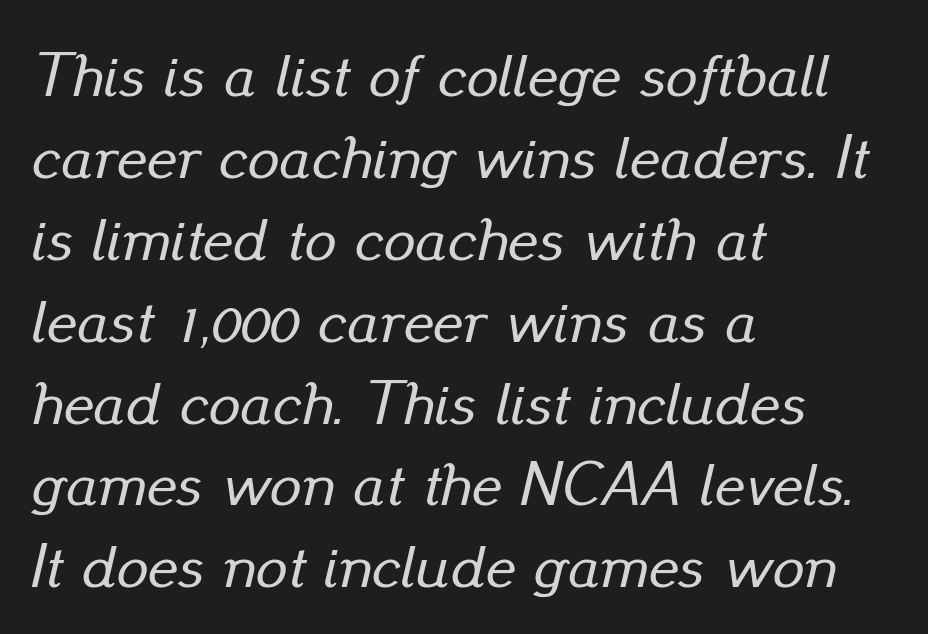
{"italic": "yes", "lean": "right", "slant_degrees": 13, "width": "normal", "stroke_contrast": "low", "x_height": "small", "monospaced": "no", "underline": "no", "align": "left", "line_spacing": "normal", "line_spacing_ratio": 1.3, "letter_spacing": "normal", "letter_spacing_em": 0.0, "glyph_px": 63}
